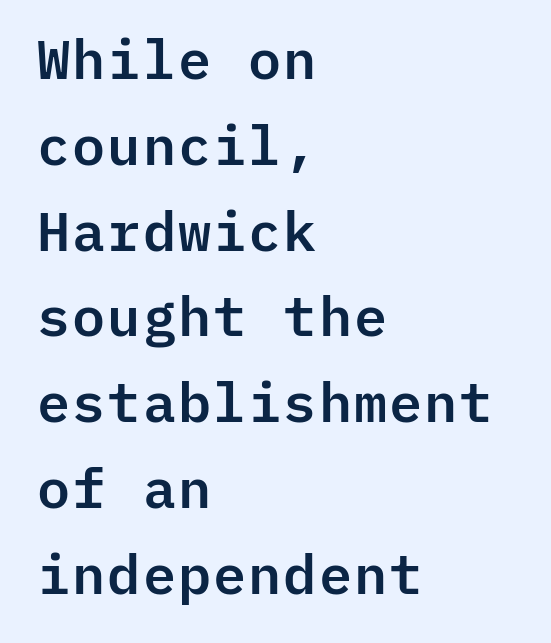
Q: Is the text italic (slanted)? A: No, it is upright.
Q: Is the typeface a serif or a sans-serif typeface? A: Sans-serif.
Q: Is the text underlined? A: No.
Q: How is the paragraph aligned? A: Left-aligned.
Q: Is the spacing between letters normal or unusually wide? A: Normal.
Q: Is the spacing between lines tight, normal or loose? A: Normal.
Q: Width (condensed, normal, or wide)? A: Normal.
Q: Stroke contrast? A: Low.
Q: x-height? A: Medium.
Q: Monospaced? A: Yes.
